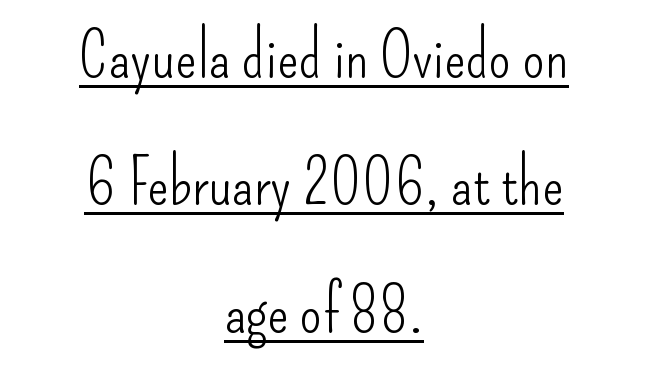
Q: Is the text bold? A: No.
Q: Is the text italic (slanted)? A: No, it is upright.
Q: Is the typeface a serif or a sans-serif typeface? A: Sans-serif.
Q: Is the text underlined? A: Yes.
Q: How is the paragraph aligned? A: Centered.
Q: Is the spacing between letters normal or unusually wide? A: Normal.
Q: Is the spacing between lines tight, normal or loose? A: Loose.
Q: Width (condensed, normal, or wide)? A: Condensed.
Q: Stroke contrast? A: Low.
Q: x-height? A: Small.
Q: Monospaced? A: No.
